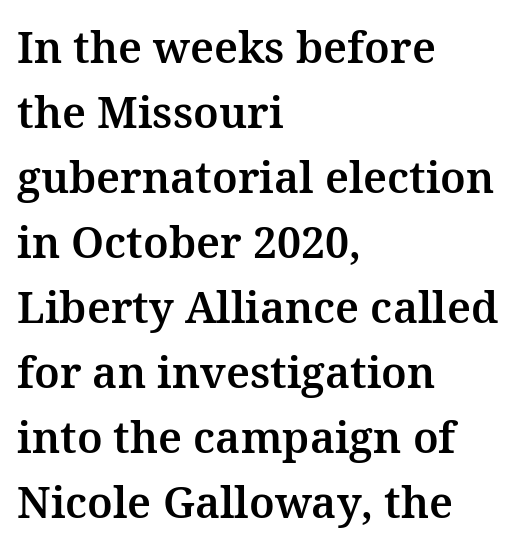
{"serif": "yes", "italic": "no", "width": "normal", "stroke_contrast": "medium", "x_height": "medium", "monospaced": "no", "underline": "no", "align": "left", "line_spacing": "normal", "line_spacing_ratio": 1.51, "letter_spacing": "normal", "letter_spacing_em": 0.0, "glyph_px": 43}
